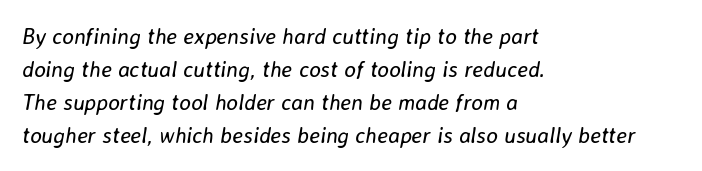
Q: Is the text bold? A: No.
Q: Is the text italic (slanted)? A: Yes, it leans right by about 8 degrees.
Q: Is the text underlined? A: No.
Q: How is the paragraph aligned? A: Left-aligned.
Q: Is the spacing between letters normal or unusually wide? A: Normal.
Q: Is the spacing between lines tight, normal or loose? A: Normal.
